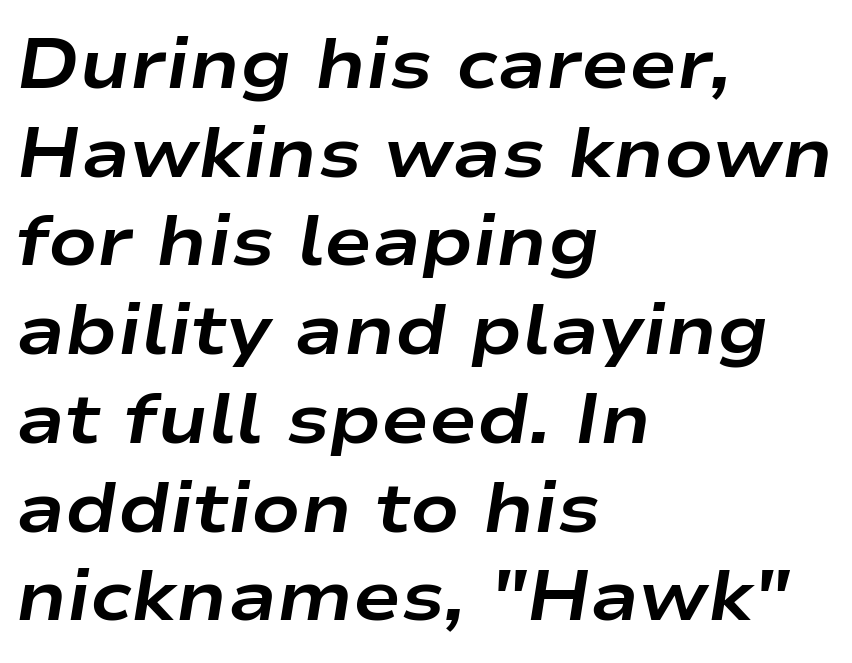
{"italic": "yes", "lean": "right", "slant_degrees": 9, "bold": "yes", "weight": "bold", "width": "wide", "stroke_contrast": "low", "x_height": "medium", "monospaced": "no", "underline": "no", "align": "left", "line_spacing": "normal", "line_spacing_ratio": 1.25, "letter_spacing": "normal", "letter_spacing_em": 0.0, "glyph_px": 71}
